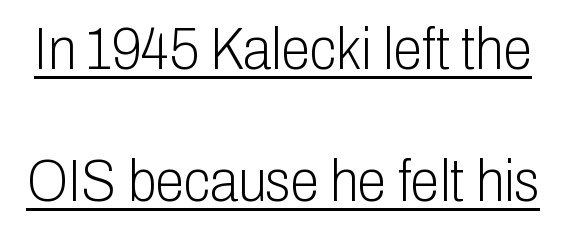
These lines are rendered in a variable-pitch font. Letter spacing: default. Each stroke keeps to a modest, everyday thickness or less. A great deal of white space separates one row of letters from the next. The passage shown is underscored from start to finish. Rendered with straight, roman letterforms.
